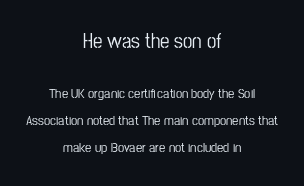
Q: Is the text italic (slanted)? A: No, it is upright.
Q: Is the text underlined? A: No.
Q: How is the paragraph aligned? A: Centered.
Q: Is the spacing between letters normal or unusually wide? A: Normal.
Q: Is the spacing between lines tight, normal or loose? A: Loose.
Q: Which block of text is set in a larger size, the first (top) or the second (bottom)? A: The first (top) one.
